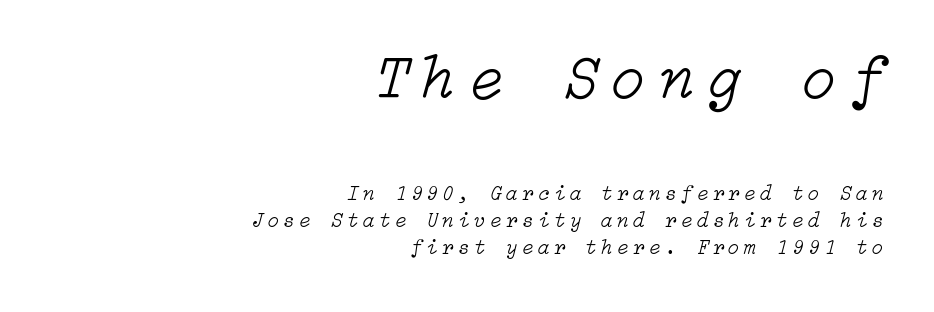
Q: Is the text bold? A: No.
Q: Is the text italic (slanted)? A: Yes, it leans right by about 15 degrees.
Q: Is the text underlined? A: No.
Q: How is the paragraph aligned? A: Right-aligned.
Q: Is the spacing between letters normal or unusually wide? A: Unusually wide.
Q: Is the spacing between lines tight, normal or loose? A: Normal.
Q: Which block of text is set in a larger size, the first (top) or the second (bottom)? A: The first (top) one.
Q: Width (condensed, normal, or wide)? A: Normal.
Q: Stroke contrast? A: Low.
Q: x-height? A: Medium.
